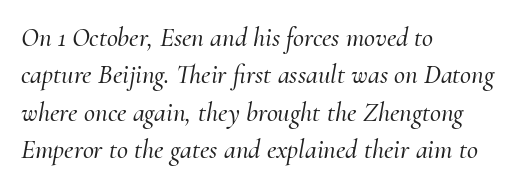
Honestly, the row spacing looks completely unremarkable. The whole block is typeset with a tilt. Lines of text with bare space underneath. The rendering keeps characters at their native spacing. The ragged edge is on the right, which tells us the setting is flush left.
